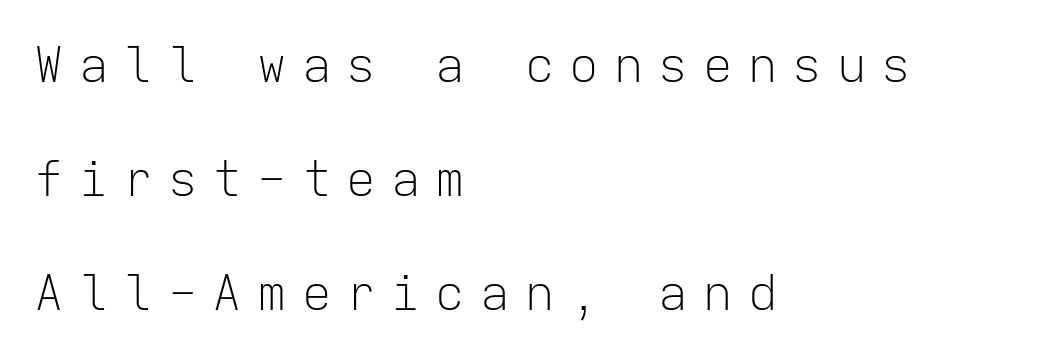
{"serif": "no", "italic": "no", "bold": "no", "weight": "light", "width": "normal", "stroke_contrast": "low", "x_height": "medium", "monospaced": "yes", "underline": "no", "align": "left", "line_spacing": "loose", "line_spacing_ratio": 2.33, "letter_spacing": "wide", "letter_spacing_em": 0.31, "glyph_px": 49}
